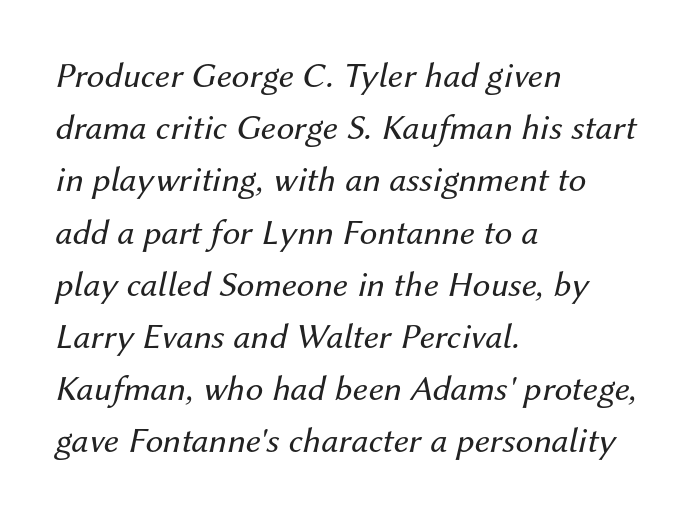
{"italic": "yes", "lean": "right", "slant_degrees": 12, "bold": "no", "weight": "regular", "width": "normal", "stroke_contrast": "medium", "x_height": "medium", "monospaced": "no", "underline": "no", "align": "left", "line_spacing": "normal", "line_spacing_ratio": 1.45, "letter_spacing": "normal", "letter_spacing_em": 0.0, "glyph_px": 36}
